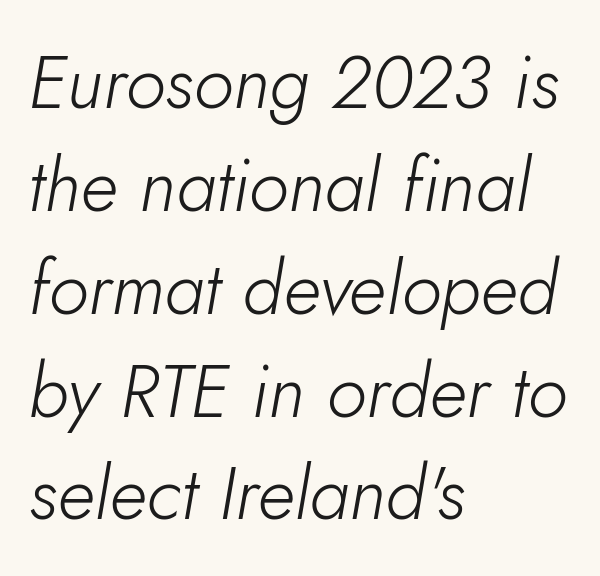
The image shows 74 px light type, italic (leaning right); set left-aligned, normal line spacing (1.39x), normal letter spacing, not underlined; low stroke contrast and a small x-height.
